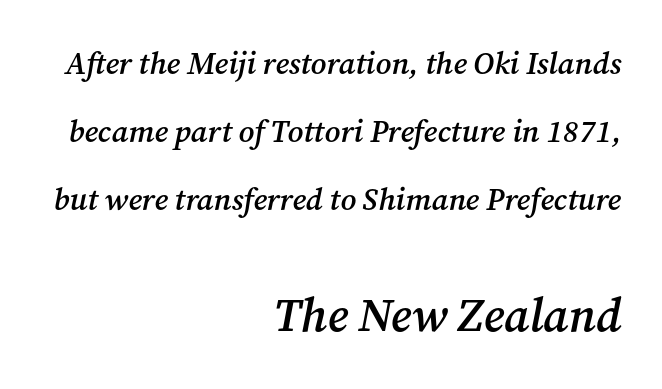
Q: Is the text bold? A: Semi-bold.
Q: Is the text italic (slanted)? A: Yes, it leans right by about 12 degrees.
Q: Is the typeface a serif or a sans-serif typeface? A: Serif.
Q: Is the text underlined? A: No.
Q: How is the paragraph aligned? A: Right-aligned.
Q: Is the spacing between letters normal or unusually wide? A: Normal.
Q: Is the spacing between lines tight, normal or loose? A: Loose.
Q: Which block of text is set in a larger size, the first (top) or the second (bottom)? A: The second (bottom) one.
Q: Width (condensed, normal, or wide)? A: Normal.
Q: Stroke contrast? A: Medium.
Q: x-height? A: Medium.
Q: Monospaced? A: No.
